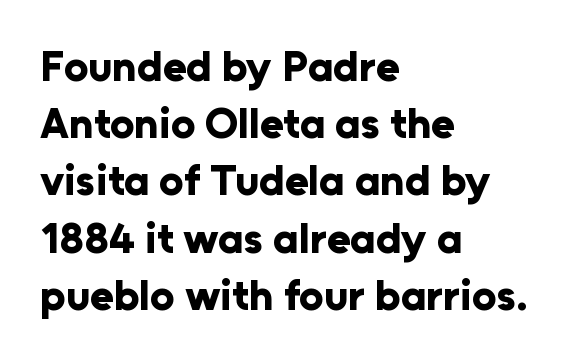
Q: Is the text bold? A: Yes.
Q: Is the text italic (slanted)? A: No, it is upright.
Q: Is the typeface a serif or a sans-serif typeface? A: Sans-serif.
Q: Is the text underlined? A: No.
Q: How is the paragraph aligned? A: Left-aligned.
Q: Is the spacing between letters normal or unusually wide? A: Normal.
Q: Is the spacing between lines tight, normal or loose? A: Normal.
Q: Width (condensed, normal, or wide)? A: Normal.
Q: Stroke contrast? A: Low.
Q: x-height? A: Medium.
Q: Monospaced? A: No.
